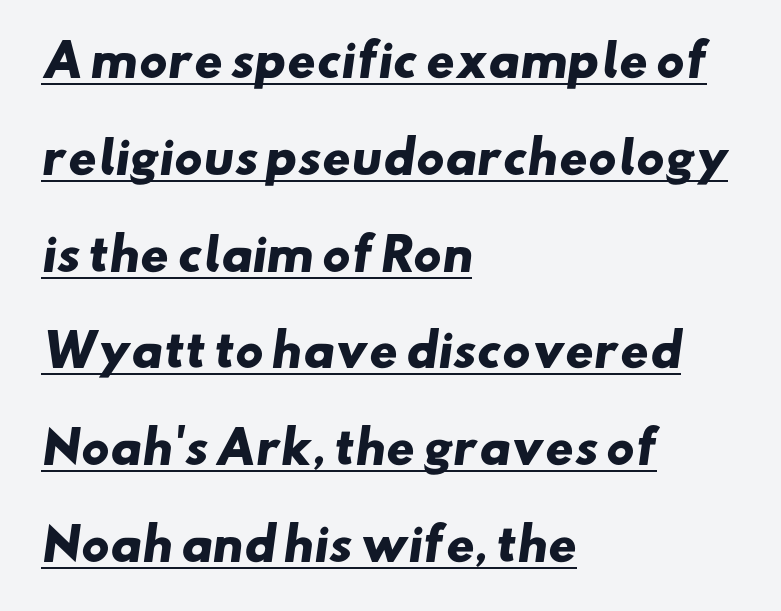
The typesetting leans heavy: a genuine bold. Here the designer chose a conventional face with non-uniform glyph widths. How would I describe the line gaps? Wide and relaxed. Does the type have serifs? No, each stem ends abruptly. These lines keep a tight, regular rhythm from letter to letter.
